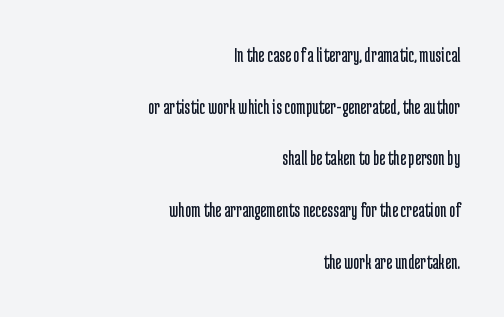
Q: Is the text bold? A: No.
Q: Is the text italic (slanted)? A: No, it is upright.
Q: Is the text underlined? A: No.
Q: How is the paragraph aligned? A: Right-aligned.
Q: Is the spacing between letters normal or unusually wide? A: Normal.
Q: Is the spacing between lines tight, normal or loose? A: Loose.
